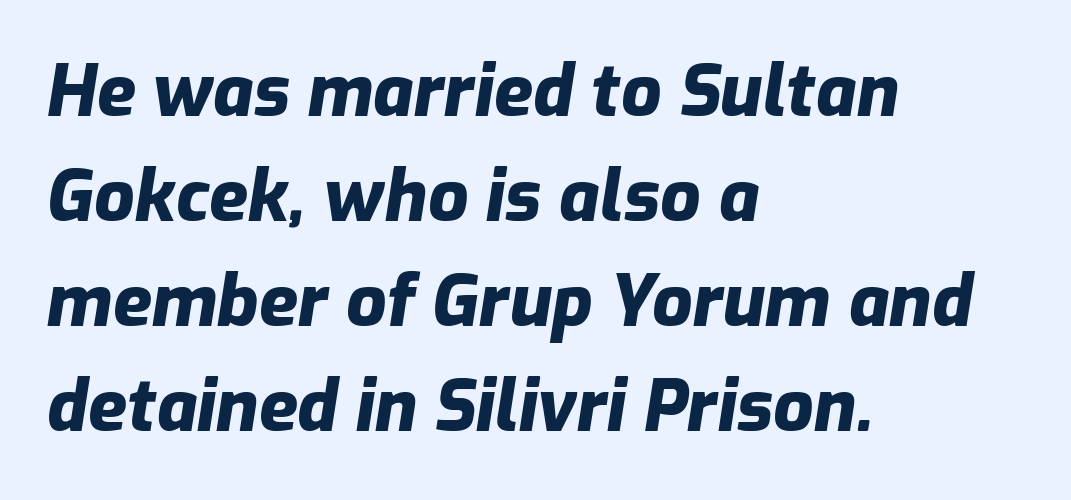
Q: Is the text bold? A: Yes.
Q: Is the text italic (slanted)? A: Yes, it leans right by about 9 degrees.
Q: Is the text underlined? A: No.
Q: How is the paragraph aligned? A: Left-aligned.
Q: Is the spacing between letters normal or unusually wide? A: Normal.
Q: Is the spacing between lines tight, normal or loose? A: Normal.
Q: Width (condensed, normal, or wide)? A: Normal.
Q: Stroke contrast? A: Low.
Q: x-height? A: Medium.
Q: Monospaced? A: No.
